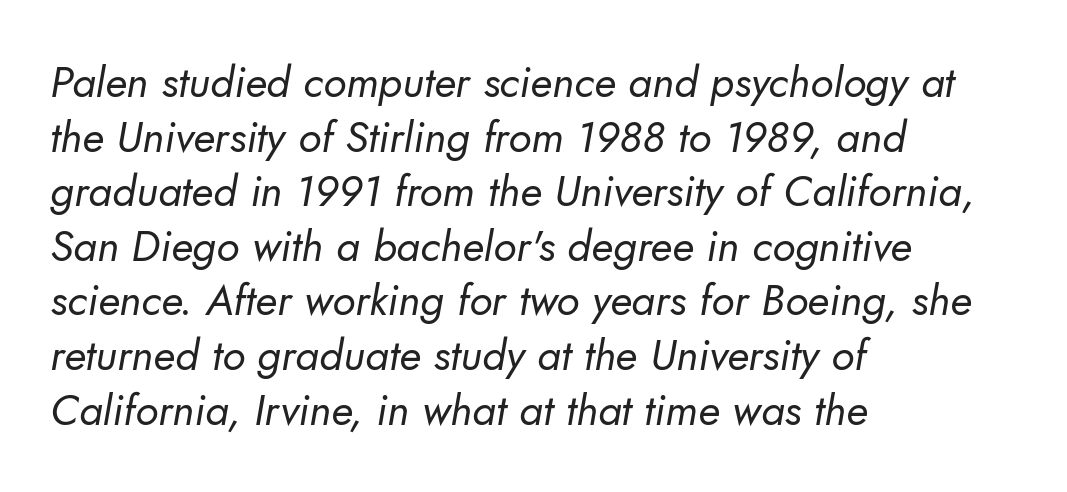
Here the designer chose a conventional face with non-uniform glyph widths. A light-to-regular cut is what we see here. The rendering keeps characters at their native spacing. The text block is weighted toward the left margin, trailing off unevenly rightward. A sans-serif font was chosen for this passage. Descenders hang freely into open space.
